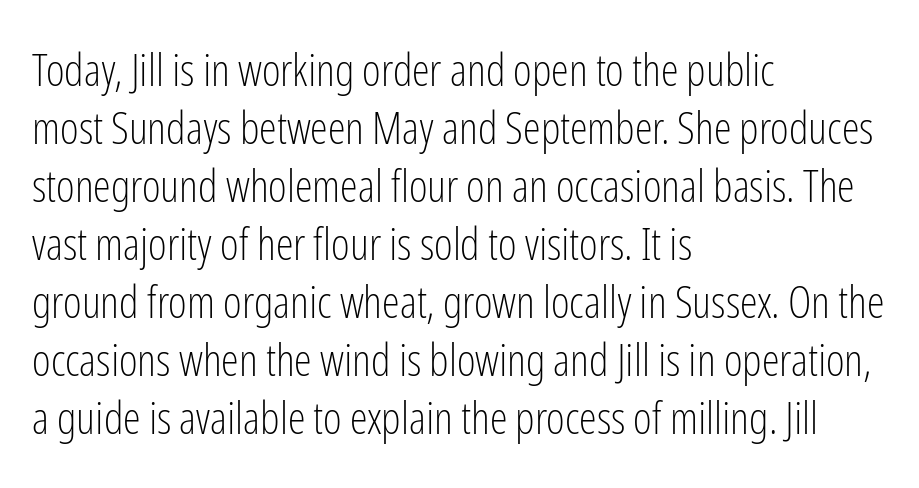
{"serif": "no", "italic": "no", "bold": "no", "weight": "light", "width": "condensed", "stroke_contrast": "low", "x_height": "medium", "monospaced": "no", "underline": "no", "align": "left", "line_spacing": "normal", "line_spacing_ratio": 1.29, "letter_spacing": "normal", "letter_spacing_em": 0.0, "glyph_px": 45}
